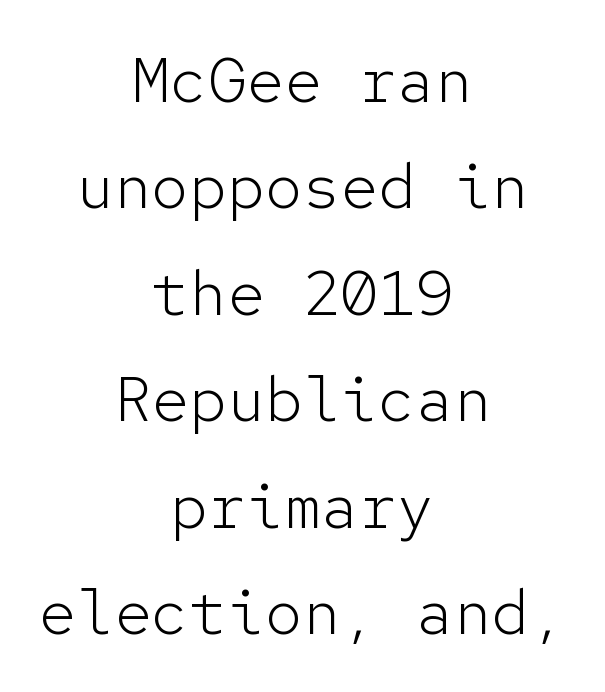
Q: Is the text bold? A: No.
Q: Is the text italic (slanted)? A: No, it is upright.
Q: Is the typeface a serif or a sans-serif typeface? A: Sans-serif.
Q: Is the text underlined? A: No.
Q: How is the paragraph aligned? A: Centered.
Q: Is the spacing between letters normal or unusually wide? A: Normal.
Q: Is the spacing between lines tight, normal or loose? A: Normal.
Q: Width (condensed, normal, or wide)? A: Normal.
Q: Stroke contrast? A: Low.
Q: x-height? A: Medium.
Q: Monospaced? A: Yes.
